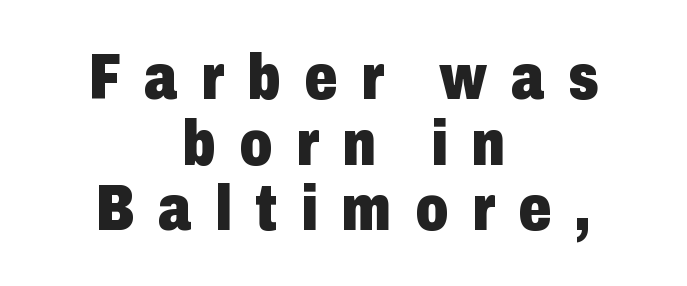
Q: Is the text bold? A: Yes.
Q: Is the text italic (slanted)? A: No, it is upright.
Q: Is the typeface a serif or a sans-serif typeface? A: Sans-serif.
Q: Is the text underlined? A: No.
Q: How is the paragraph aligned? A: Centered.
Q: Is the spacing between letters normal or unusually wide? A: Unusually wide.
Q: Is the spacing between lines tight, normal or loose? A: Tight.
Q: Width (condensed, normal, or wide)? A: Condensed.
Q: Stroke contrast? A: Low.
Q: x-height? A: Medium.
Q: Monospaced? A: No.
